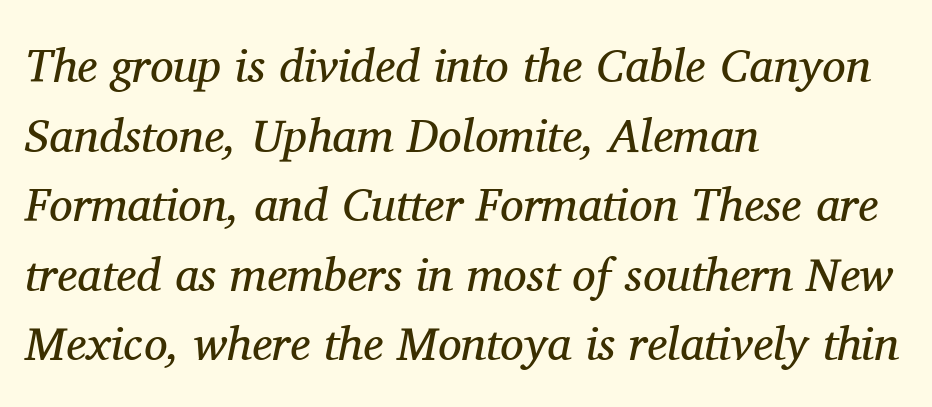
{"serif": "yes", "italic": "yes", "lean": "right", "slant_degrees": 11, "bold": "no", "weight": "regular", "width": "normal", "stroke_contrast": "medium", "x_height": "medium", "monospaced": "no", "underline": "no", "align": "left", "line_spacing": "normal", "line_spacing_ratio": 1.48, "letter_spacing": "normal", "letter_spacing_em": 0.0, "glyph_px": 47}
